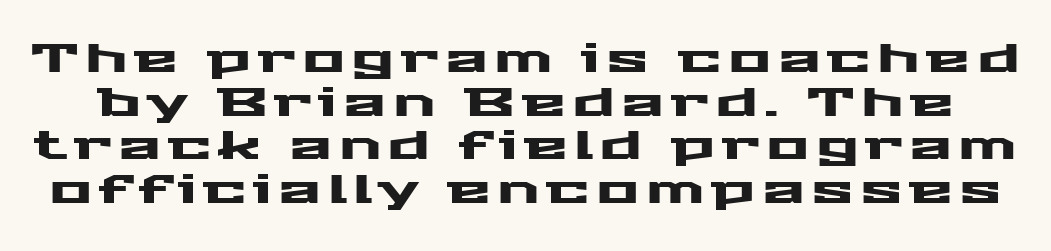
The image shows 40 px wide sans-serif type, upright; set tight line spacing (1.09x), not underlined; medium stroke contrast and a medium x-height.
